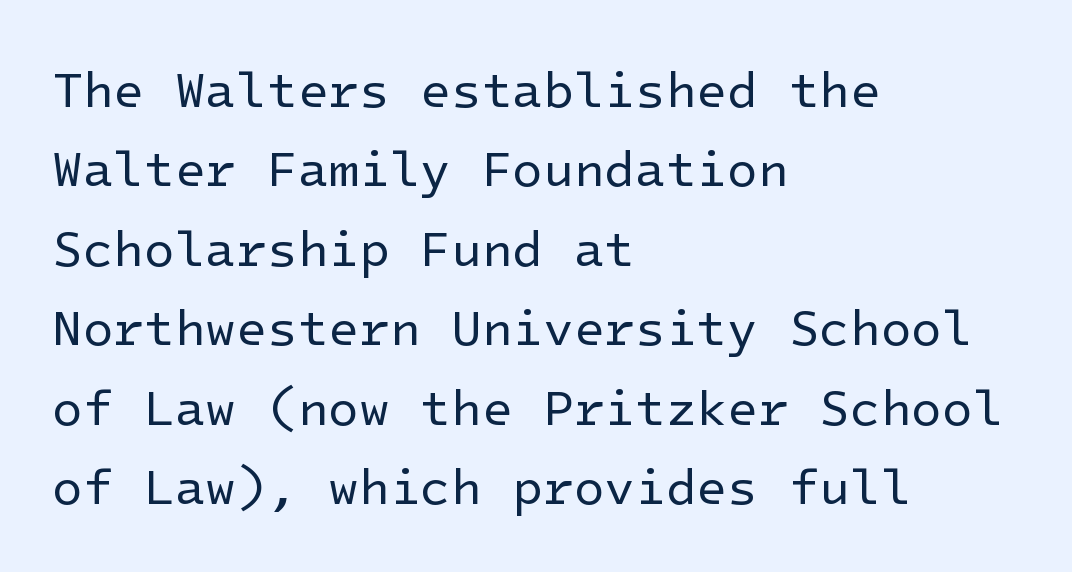
{"serif": "no", "italic": "no", "bold": "no", "weight": "regular", "width": "normal", "stroke_contrast": "low", "x_height": "medium", "underline": "no", "align": "left", "line_spacing": "normal", "line_spacing_ratio": 1.59, "letter_spacing": "normal", "letter_spacing_em": 0.0, "glyph_px": 50}
